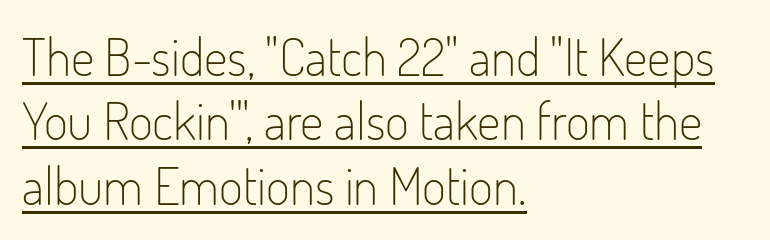
{"serif": "no", "italic": "no", "bold": "no", "weight": "light", "width": "condensed", "stroke_contrast": "low", "x_height": "small", "monospaced": "no", "underline": "yes", "align": "left", "line_spacing_ratio": 1.24, "letter_spacing": "normal", "letter_spacing_em": 0.0, "glyph_px": 52}
